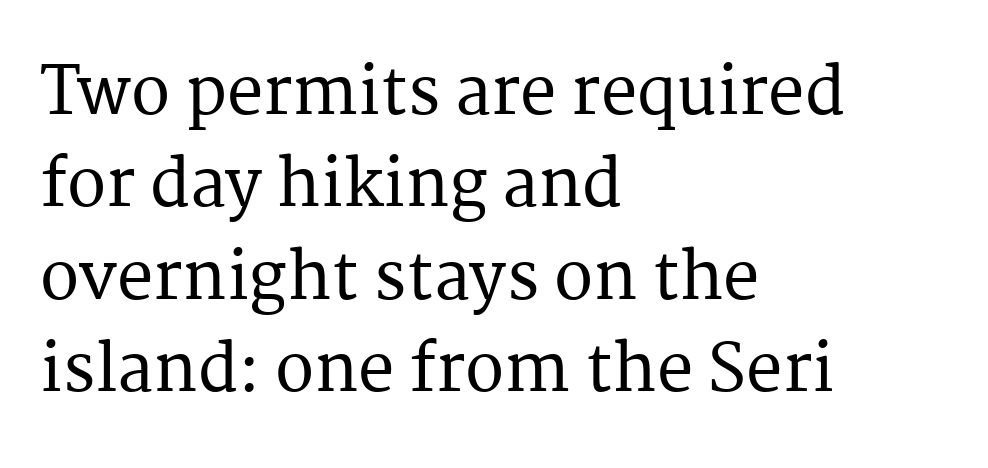
These lines keep a tight, regular rhythm from letter to letter. Note the varied advance widths — an 'i' is clearly narrower than an 'm'. Leading: standard. Descender tails drop into unmarked territory. The compositor pushed each line to the left boundary.
